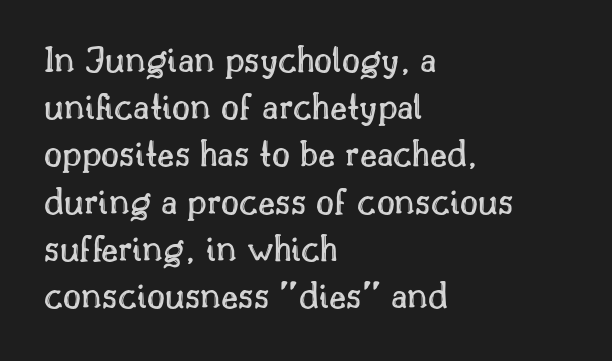
{"italic": "no", "width": "normal", "x_height": "small", "monospaced": "no", "underline": "no", "align": "left", "line_spacing_ratio": 1.21, "letter_spacing": "normal", "letter_spacing_em": 0.0, "glyph_px": 39}
